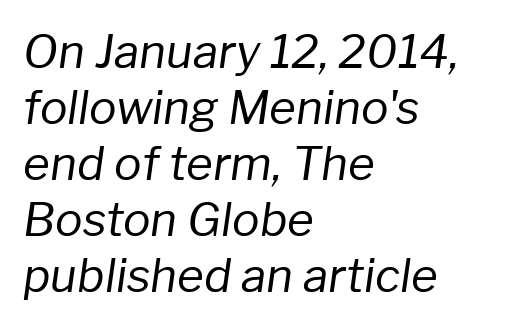
Do the characters align in a grid? No, the font is proportional. If you drew a ruler down the left edge, every line would touch it. Tall strokes in this sample are angled rather than plumb. The gaps between neighbouring characters are ordinary and unremarkable.
